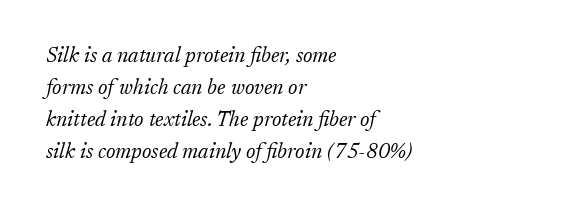
The image shows 21 px text type, italic (leaning right); set left-aligned, normal line spacing (1.53x), normal letter spacing, not underlined.
